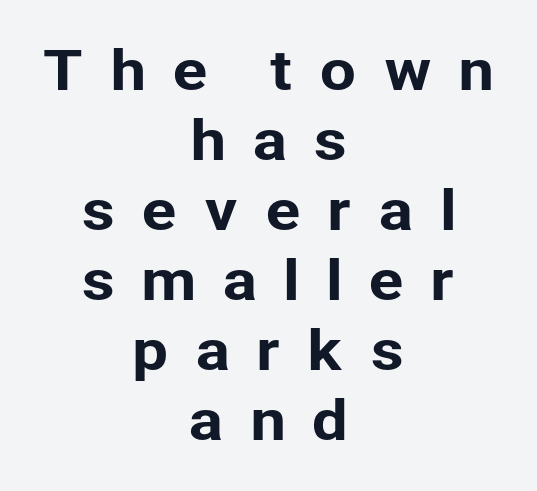
{"serif": "no", "italic": "no", "width": "normal", "stroke_contrast": "low", "x_height": "medium", "monospaced": "no", "underline": "no", "align": "center", "line_spacing": "normal", "line_spacing_ratio": 1.32, "letter_spacing": "wide", "letter_spacing_em": 0.48, "glyph_px": 53}
